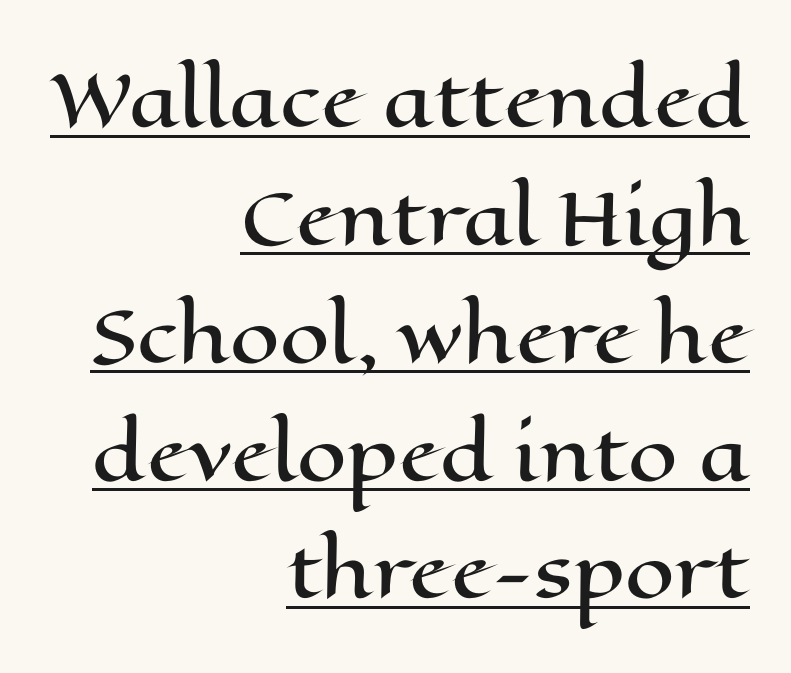
{"italic": "no", "width": "wide", "stroke_contrast": "high", "x_height": "medium", "monospaced": "no", "underline": "yes", "align": "right", "line_spacing": "normal", "line_spacing_ratio": 1.66, "letter_spacing": "normal", "letter_spacing_em": 0.0, "glyph_px": 71}
